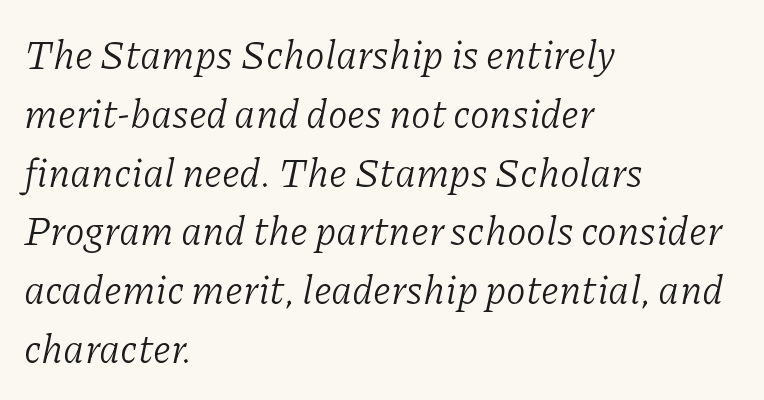
{"serif": "yes", "italic": "yes", "lean": "right", "slant_degrees": 11, "bold": "no", "weight": "light", "width": "normal", "stroke_contrast": "low", "x_height": "medium", "monospaced": "no", "underline": "no", "align": "left", "line_spacing": "normal", "line_spacing_ratio": 1.47, "letter_spacing": "normal", "letter_spacing_em": 0.0, "glyph_px": 40}
